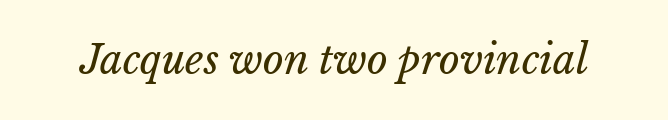
{"italic": "yes", "lean": "right", "slant_degrees": 15, "bold": "no", "weight": "regular", "width": "normal", "stroke_contrast": "low", "x_height": "medium", "monospaced": "no", "underline": "no", "letter_spacing": "normal", "letter_spacing_em": 0.0, "glyph_px": 40}
